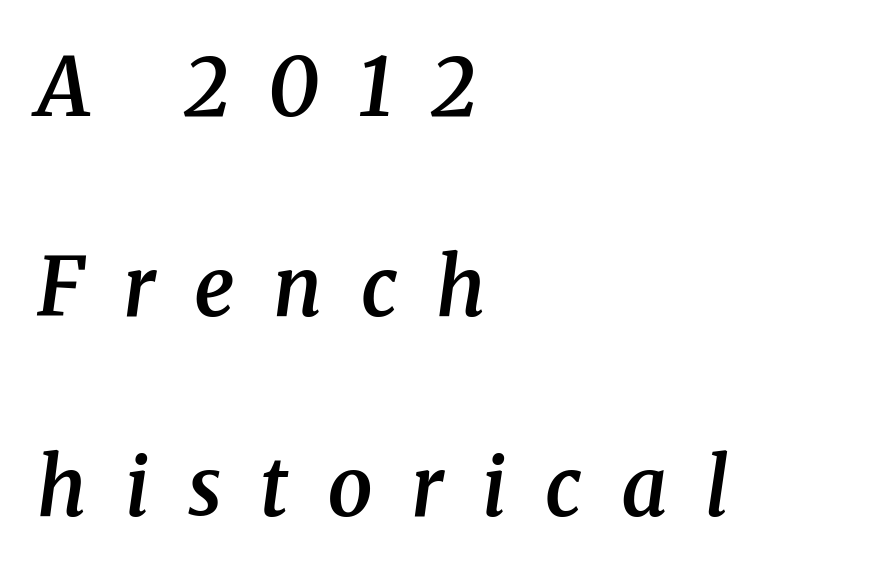
The image shows 80 px semibold serif type, italic (leaning right); set left-aligned, loose line spacing (2.5x), unusually wide letter spacing (+0.48 em), not underlined; medium stroke contrast and a medium x-height.
